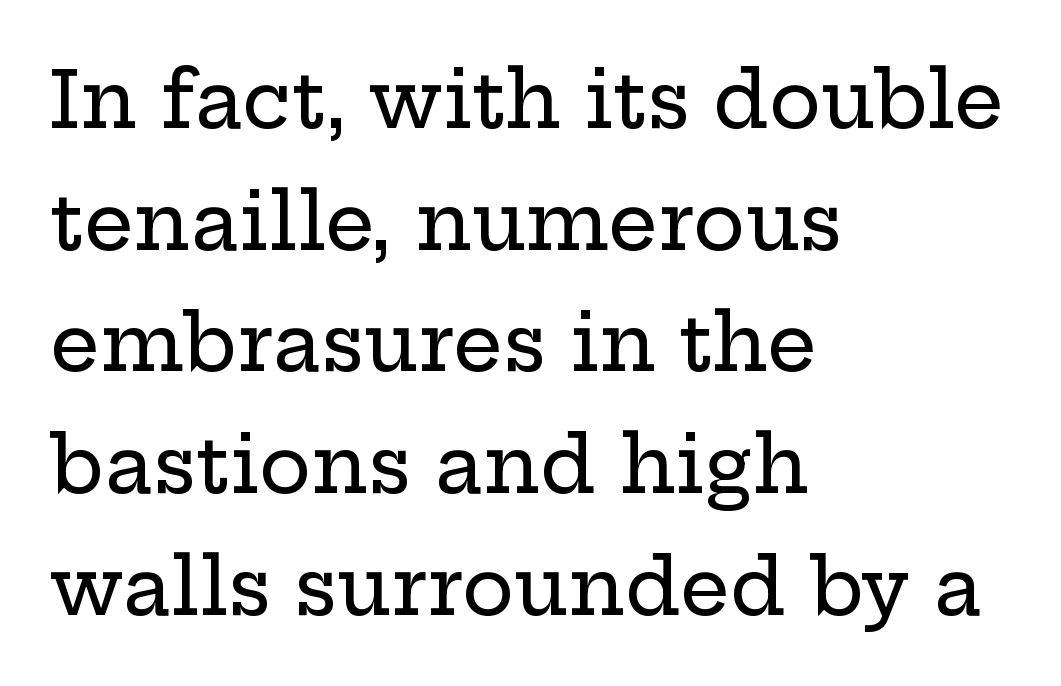
Note the varied advance widths — an 'i' is clearly narrower than an 'm'. You could call the tracking neutral — neither tight nor loose. Posture: vertical. A classic flush-left, rag-right setting is used for this passage. Lines of text with bare space underneath.
